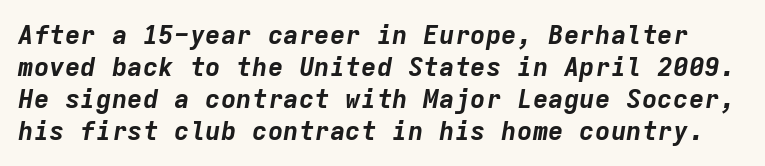
{"italic": "yes", "lean": "right", "slant_degrees": 9, "bold": "yes", "underline": "no", "line_spacing_ratio": 1.23, "letter_spacing": "normal", "letter_spacing_em": 0.0, "glyph_px": 26}
